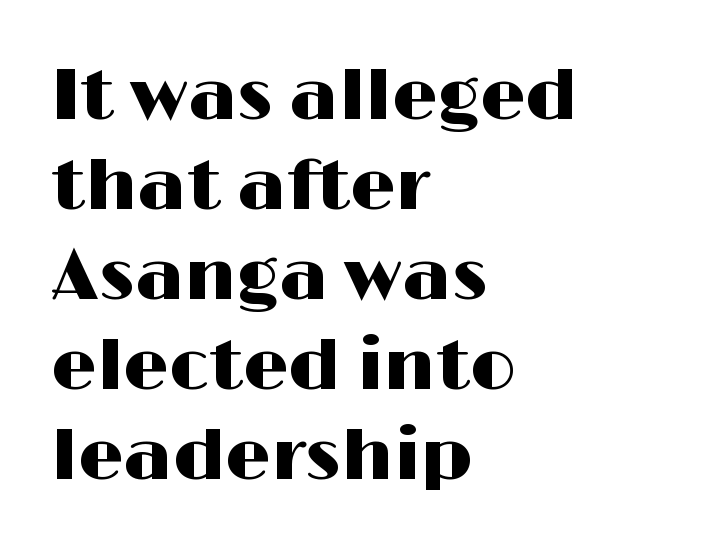
Q: Is the text italic (slanted)? A: No, it is upright.
Q: Is the typeface a serif or a sans-serif typeface? A: Sans-serif.
Q: Is the text underlined? A: No.
Q: How is the paragraph aligned? A: Left-aligned.
Q: Is the spacing between letters normal or unusually wide? A: Normal.
Q: Is the spacing between lines tight, normal or loose? A: Normal.
Q: Width (condensed, normal, or wide)? A: Wide.
Q: Stroke contrast? A: High.
Q: x-height? A: Medium.
Q: Monospaced? A: No.
